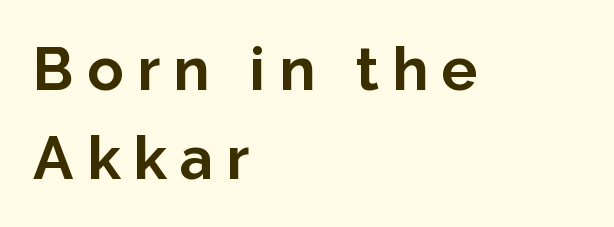
Q: Is the text bold? A: Yes.
Q: Is the text italic (slanted)? A: No, it is upright.
Q: Is the typeface a serif or a sans-serif typeface? A: Sans-serif.
Q: Is the text underlined? A: No.
Q: How is the paragraph aligned? A: Left-aligned.
Q: Is the spacing between letters normal or unusually wide? A: Unusually wide.
Q: Is the spacing between lines tight, normal or loose? A: Normal.
Q: Width (condensed, normal, or wide)? A: Normal.
Q: Stroke contrast? A: Low.
Q: x-height? A: Medium.
Q: Monospaced? A: No.
